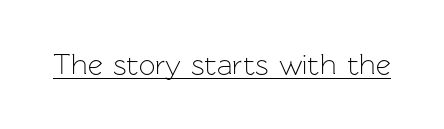
{"serif": "no", "italic": "no", "bold": "no", "weight": "light", "width": "normal", "stroke_contrast": "low", "x_height": "medium", "monospaced": "no", "underline": "yes", "letter_spacing": "normal", "letter_spacing_em": 0.0, "glyph_px": 29}
